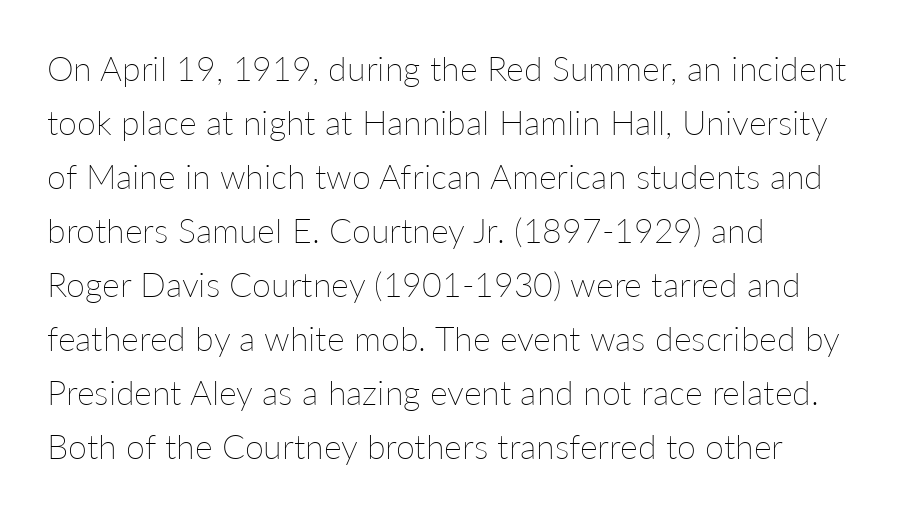
{"italic": "no", "bold": "no", "weight": "thin", "width": "normal", "stroke_contrast": "low", "x_height": "medium", "monospaced": "no", "underline": "no", "align": "left", "line_spacing": "normal", "line_spacing_ratio": 1.59, "letter_spacing": "normal", "letter_spacing_em": 0.0, "glyph_px": 34}
